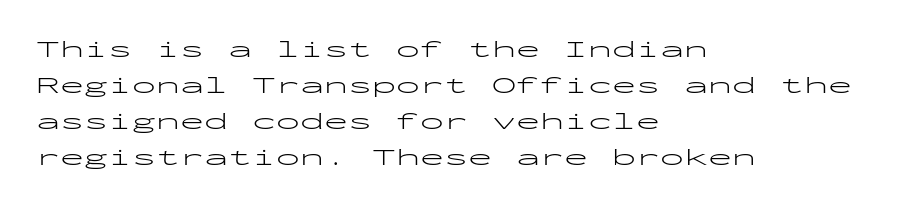
The image shows 24 px text type, upright; set left-aligned, normal line spacing (1.5x), normal letter spacing, not underlined.
